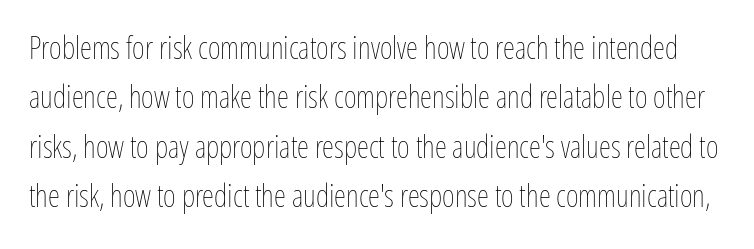
Q: Is the text bold? A: No.
Q: Is the text italic (slanted)? A: No, it is upright.
Q: Is the text underlined? A: No.
Q: Is the spacing between letters normal or unusually wide? A: Normal.
Q: Is the spacing between lines tight, normal or loose? A: Normal.
Q: Width (condensed, normal, or wide)? A: Condensed.
Q: Stroke contrast? A: Low.
Q: x-height? A: Medium.
Q: Monospaced? A: No.
